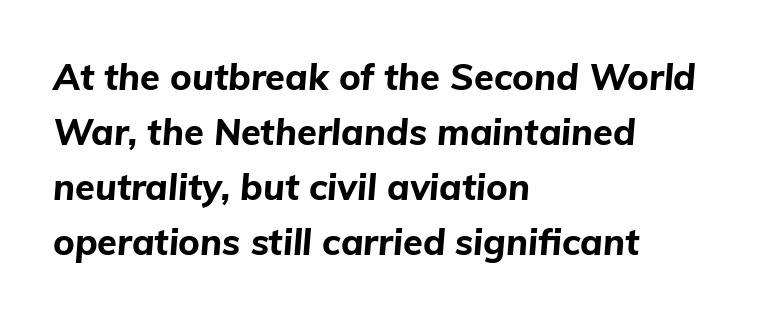
{"italic": "yes", "lean": "right", "slant_degrees": 5, "bold": "yes", "weight": "bold", "width": "normal", "stroke_contrast": "low", "x_height": "medium", "monospaced": "no", "underline": "no", "align": "left", "line_spacing": "normal", "line_spacing_ratio": 1.53, "letter_spacing": "normal", "letter_spacing_em": 0.0, "glyph_px": 36}
